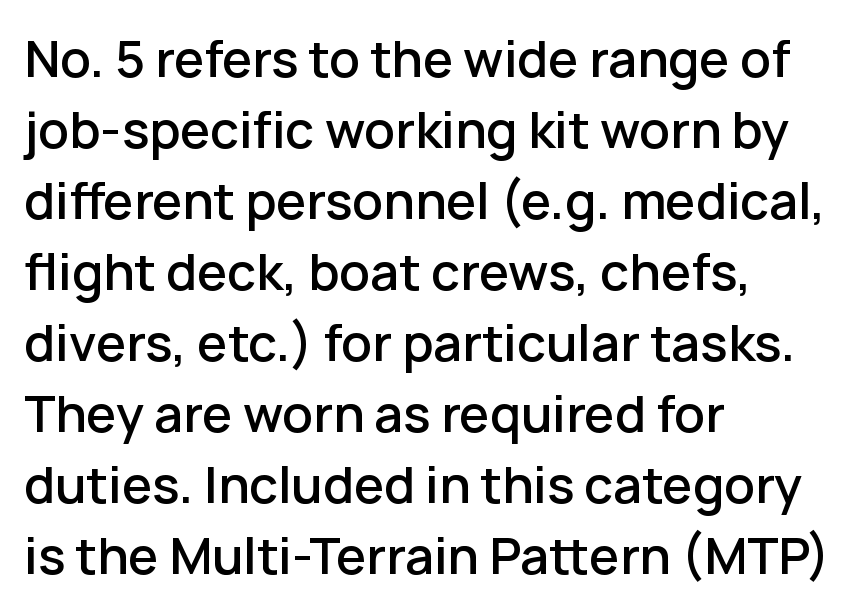
Q: Is the text bold? A: Semi-bold.
Q: Is the text italic (slanted)? A: No, it is upright.
Q: Is the typeface a serif or a sans-serif typeface? A: Sans-serif.
Q: Is the text underlined? A: No.
Q: How is the paragraph aligned? A: Left-aligned.
Q: Is the spacing between letters normal or unusually wide? A: Normal.
Q: Is the spacing between lines tight, normal or loose? A: Normal.
Q: Width (condensed, normal, or wide)? A: Normal.
Q: Stroke contrast? A: Low.
Q: x-height? A: Medium.
Q: Monospaced? A: No.
